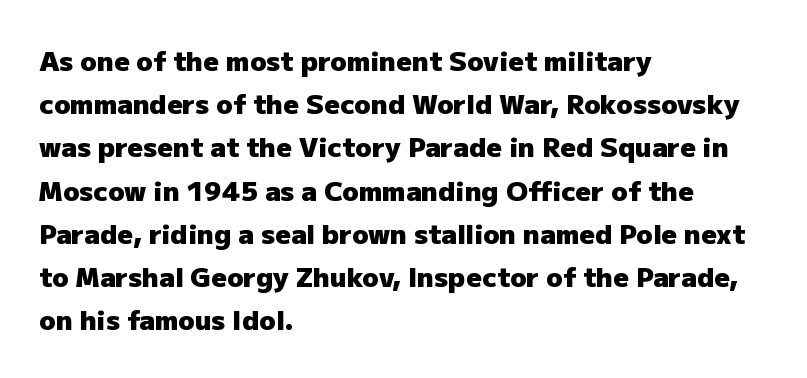
Q: Is the text bold? A: Yes.
Q: Is the text italic (slanted)? A: No, it is upright.
Q: Is the text underlined? A: No.
Q: How is the paragraph aligned? A: Left-aligned.
Q: Is the spacing between letters normal or unusually wide? A: Normal.
Q: Is the spacing between lines tight, normal or loose? A: Normal.
